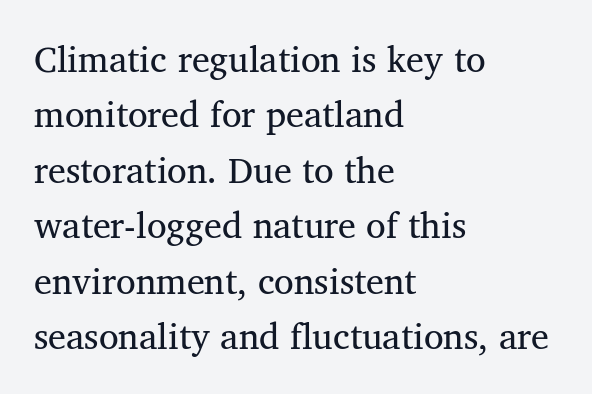
Q: Is the text bold? A: No.
Q: Is the text italic (slanted)? A: No, it is upright.
Q: Is the typeface a serif or a sans-serif typeface? A: Serif.
Q: Is the text underlined? A: No.
Q: How is the paragraph aligned? A: Left-aligned.
Q: Is the spacing between letters normal or unusually wide? A: Normal.
Q: Is the spacing between lines tight, normal or loose? A: Normal.
Q: Width (condensed, normal, or wide)? A: Normal.
Q: Stroke contrast? A: Medium.
Q: x-height? A: Medium.
Q: Monospaced? A: No.
